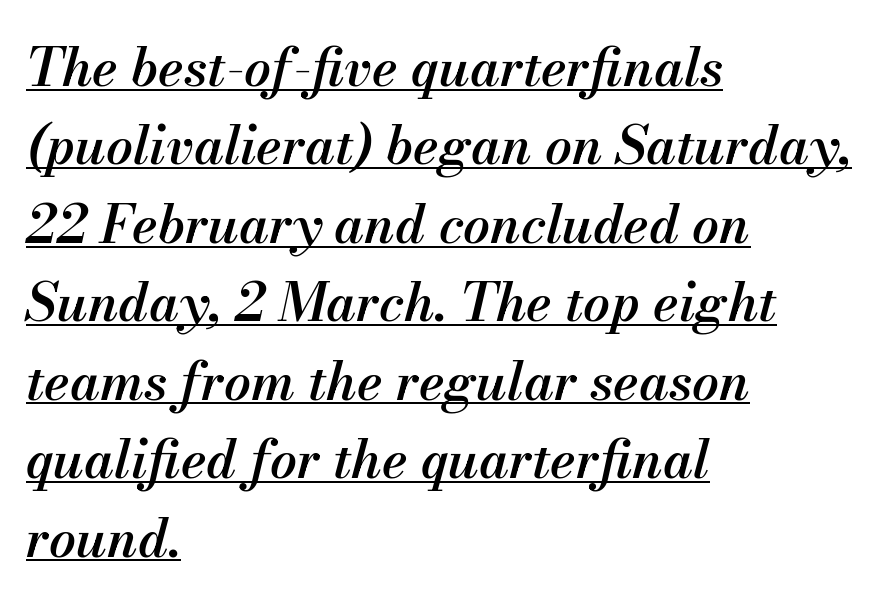
{"italic": "yes", "lean": "right", "slant_degrees": 13, "bold": "semi", "weight": "semibold", "width": "normal", "stroke_contrast": "medium", "x_height": "small", "monospaced": "no", "underline": "yes", "align": "left", "line_spacing": "normal", "line_spacing_ratio": 1.48, "letter_spacing": "normal", "letter_spacing_em": 0.0, "glyph_px": 53}
